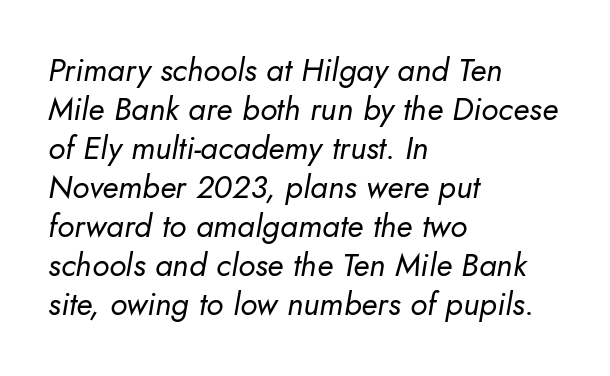
The characters are drawn with everyday or finer stroke widths. The area under the type is left untouched. The rendering applies a slant to the glyphs. The passage shown is typed in a proportional face where columns would drift.
